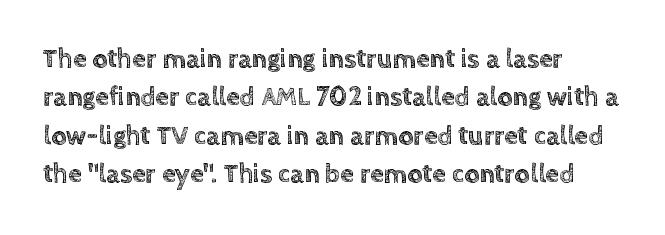
Compared with typical paragraphs, the rows here are spaced about the same. Posture: straight, roman, zero tilt. Inter-character spacing is left at the font's built-in metrics. The space beneath each line is pristine and unruled. The compositor pushed each line to the left boundary.
